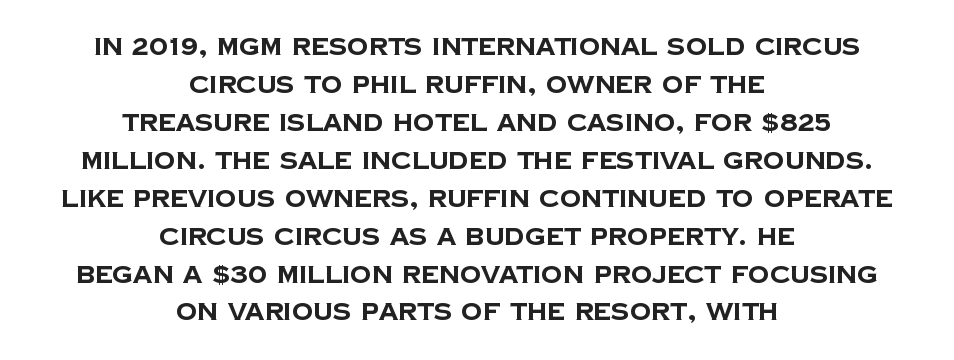
{"bold": "yes", "underline": "no", "align": "center", "line_spacing": "normal", "line_spacing_ratio": 1.58, "letter_spacing": "normal", "letter_spacing_em": 0.0, "glyph_px": 24}
